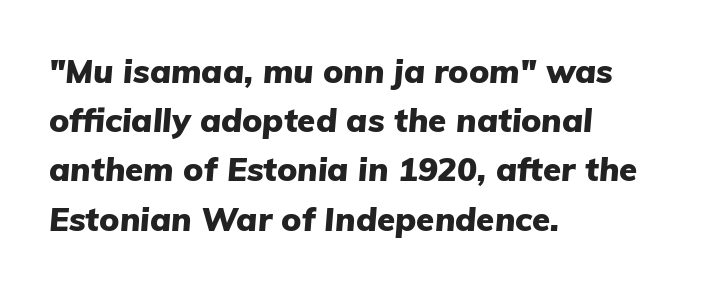
Between one letter and the next there's only the usual sliver of space. A clean baseline with only descenders dipping below it. Line spacing here is normal. Proportional: the letters do not fall into vertical columns. These lines are set flush left with a ragged right edge. What weight is shown? A full bold with thick strokes.
